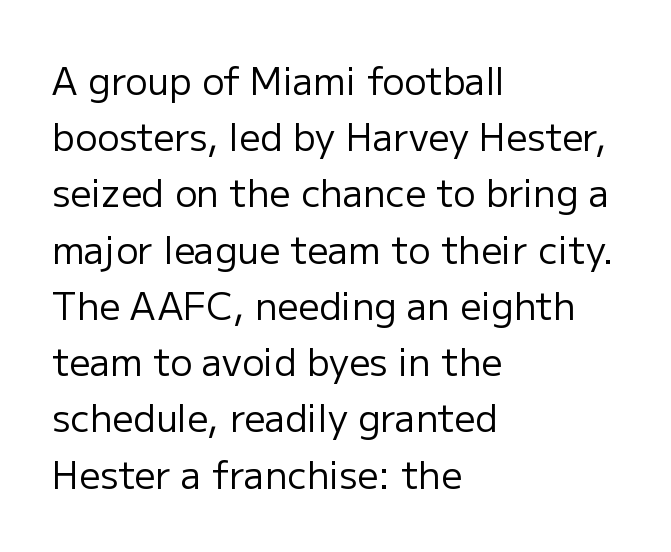
{"serif": "no", "italic": "no", "bold": "no", "weight": "regular", "width": "normal", "stroke_contrast": "low", "x_height": "medium", "monospaced": "no", "underline": "no", "align": "left", "line_spacing": "normal", "line_spacing_ratio": 1.52, "letter_spacing": "normal", "letter_spacing_em": 0.0, "glyph_px": 37}
